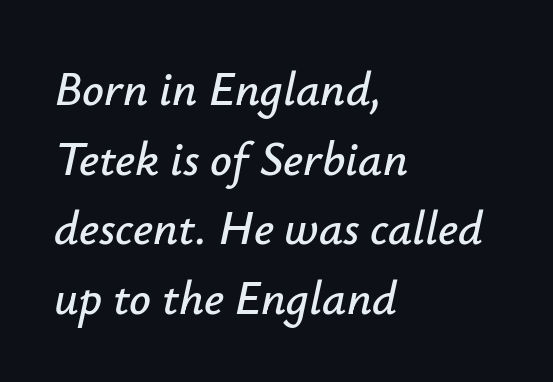
Q: Is the text italic (slanted)? A: Yes, it leans right by about 12 degrees.
Q: Is the text underlined? A: No.
Q: How is the paragraph aligned? A: Left-aligned.
Q: Is the spacing between letters normal or unusually wide? A: Normal.
Q: Is the spacing between lines tight, normal or loose? A: Normal.
Q: Width (condensed, normal, or wide)? A: Normal.
Q: Stroke contrast? A: Low.
Q: x-height? A: Small.
Q: Monospaced? A: No.
